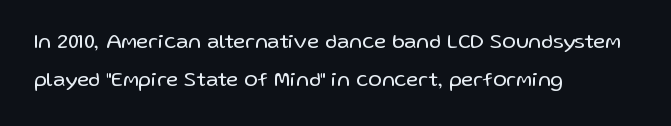
Every character sits straight up, as roman type does. Heaviness? Minimal to ordinary, like unemphasized prose. Default kerning and tracking; the words read as compact shapes. Compared with a centered layout, this one pins lines to the left instead. Letters rest on an invisible, unmarked baseline.
